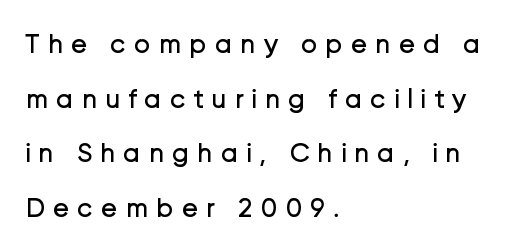
{"serif": "no", "italic": "no", "bold": "no", "weight": "regular", "width": "normal", "stroke_contrast": "low", "x_height": "medium", "monospaced": "no", "underline": "no", "align": "left", "line_spacing": "loose", "line_spacing_ratio": 1.95, "letter_spacing": "wide", "letter_spacing_em": 0.27, "glyph_px": 28}
